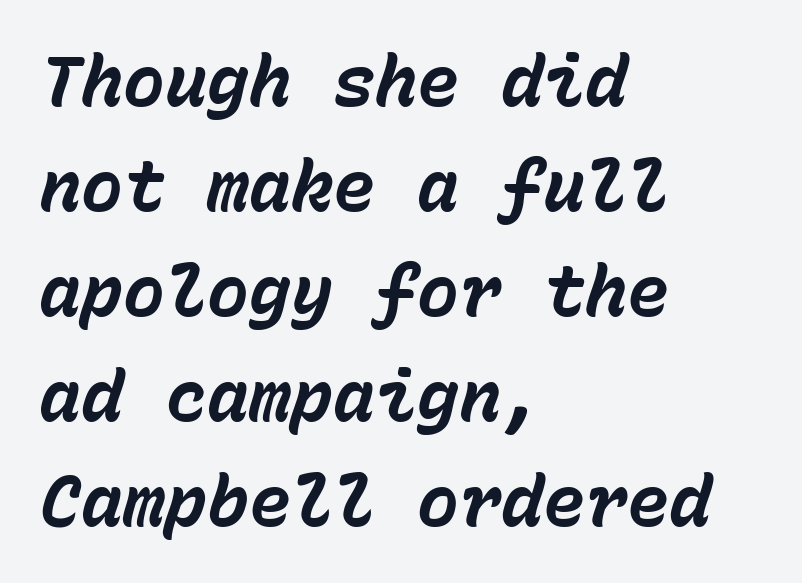
Q: Is the text bold? A: Yes.
Q: Is the text italic (slanted)? A: Yes, it leans right by about 15 degrees.
Q: Is the text underlined? A: No.
Q: How is the paragraph aligned? A: Left-aligned.
Q: Is the spacing between letters normal or unusually wide? A: Normal.
Q: Is the spacing between lines tight, normal or loose? A: Normal.
Q: Width (condensed, normal, or wide)? A: Normal.
Q: Stroke contrast? A: Low.
Q: x-height? A: Medium.
Q: Monospaced? A: Yes.
